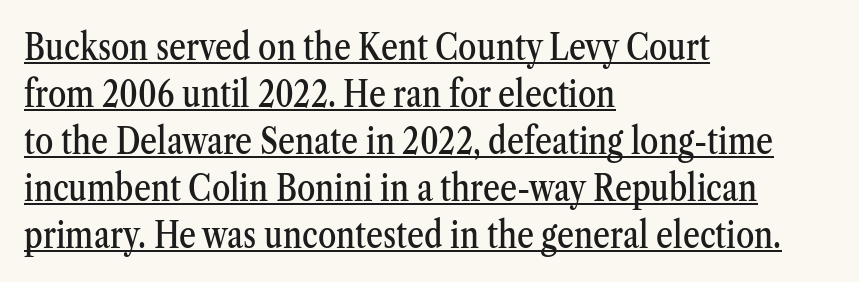
The image shows 37 px condensed serif type, upright; set left-aligned, normal line spacing (1.27x), normal letter spacing, underlined; medium stroke contrast and a medium x-height.
